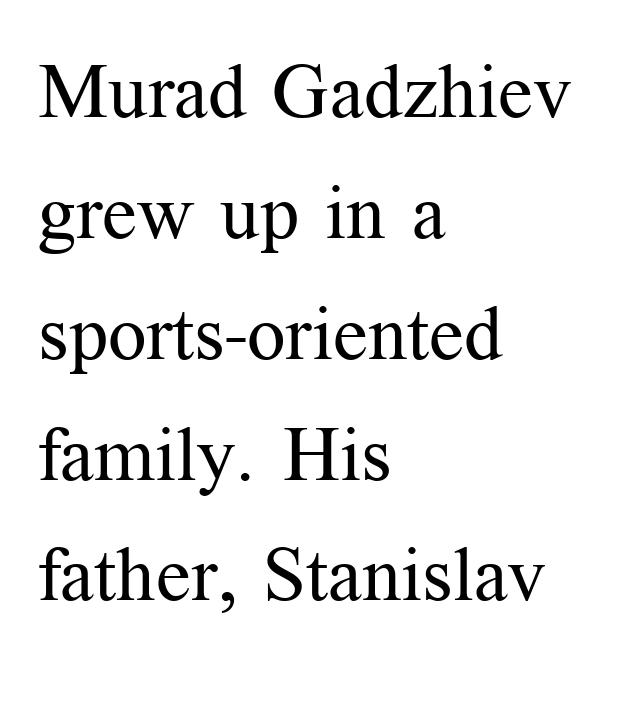
{"serif": "yes", "italic": "no", "bold": "no", "weight": "regular", "width": "normal", "stroke_contrast": "medium", "x_height": "medium", "monospaced": "no", "underline": "no", "align": "left", "line_spacing": "normal", "line_spacing_ratio": 1.59, "letter_spacing": "normal", "letter_spacing_em": 0.0, "glyph_px": 76}
